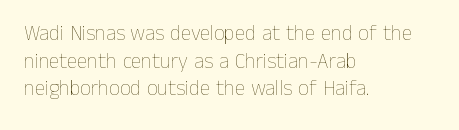
The image shows 21 px text type, upright; set left-aligned, normal line spacing (1.31x), normal letter spacing, not underlined.
